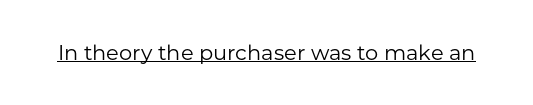
{"italic": "no", "bold": "no", "underline": "yes", "letter_spacing": "normal", "letter_spacing_em": 0.0, "glyph_px": 21}
